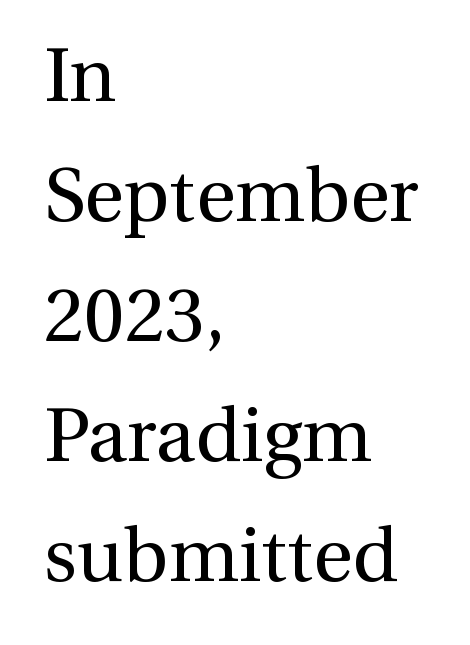
The image shows 76 px regular-weight serif type, upright; set left-aligned, normal line spacing (1.58x), normal letter spacing, not underlined; medium stroke contrast and a medium x-height.
